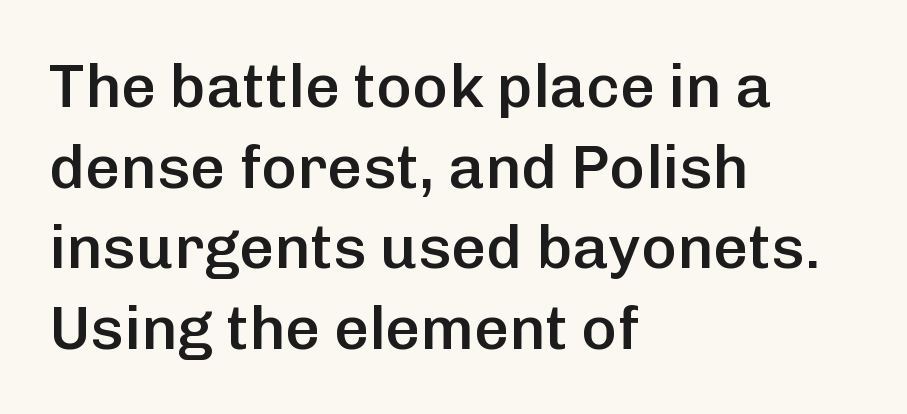
{"serif": "no", "italic": "no", "bold": "semi", "weight": "semibold", "width": "normal", "stroke_contrast": "low", "x_height": "medium", "monospaced": "no", "underline": "no", "align": "left", "line_spacing": "normal", "line_spacing_ratio": 1.32, "letter_spacing": "normal", "letter_spacing_em": 0.0, "glyph_px": 61}
